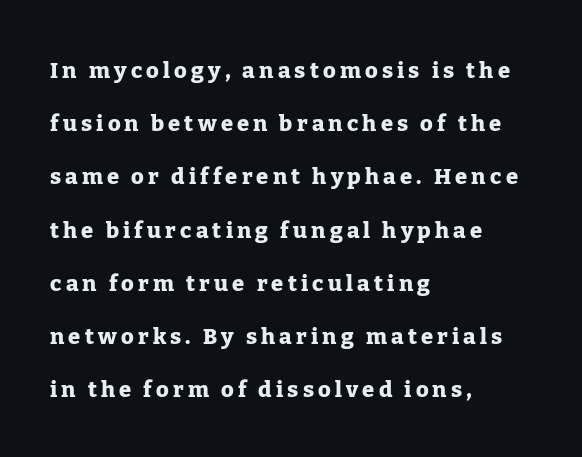
The image shows 22 px bold type, upright; set left-aligned, loose line spacing (2.42x), not underlined.
